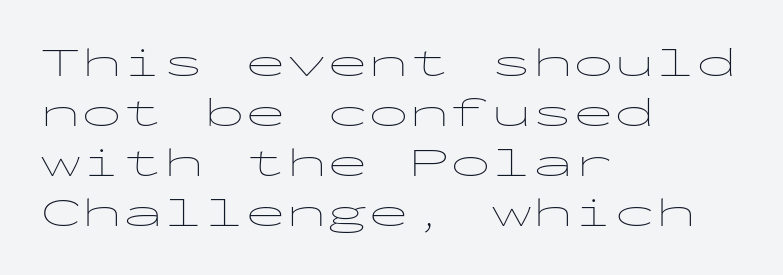
{"serif": "no", "italic": "no", "bold": "no", "weight": "thin", "width": "wide", "stroke_contrast": "low", "x_height": "medium", "monospaced": "yes", "underline": "no", "align": "left", "line_spacing_ratio": 1.22, "letter_spacing": "normal", "letter_spacing_em": 0.0, "glyph_px": 41}
